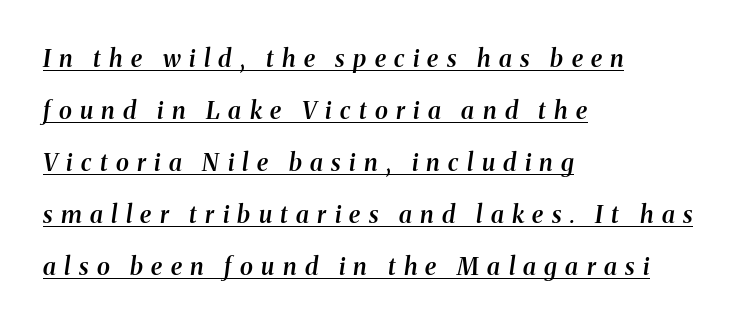
{"italic": "yes", "lean": "right", "slant_degrees": 8, "bold": "semi", "underline": "yes", "align": "left", "line_spacing": "loose", "line_spacing_ratio": 2.17, "letter_spacing": "wide", "letter_spacing_em": 0.35, "glyph_px": 24}
